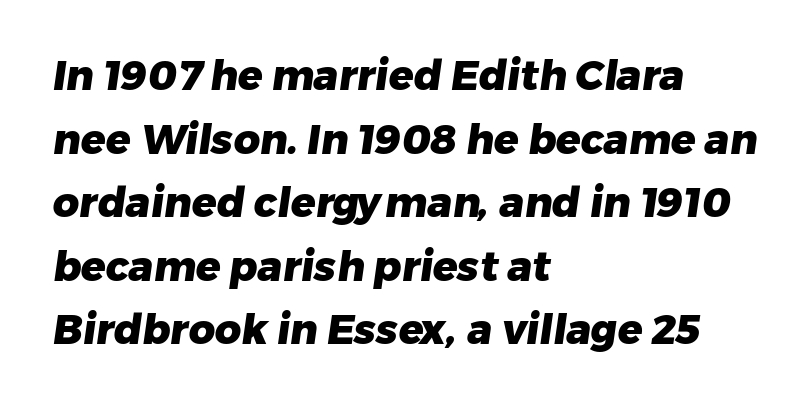
Q: Is the text bold? A: Yes.
Q: Is the typeface a serif or a sans-serif typeface? A: Sans-serif.
Q: Is the text underlined? A: No.
Q: How is the paragraph aligned? A: Left-aligned.
Q: Is the spacing between letters normal or unusually wide? A: Normal.
Q: Is the spacing between lines tight, normal or loose? A: Normal.
Q: Width (condensed, normal, or wide)? A: Normal.
Q: Stroke contrast? A: Low.
Q: x-height? A: Medium.
Q: Monospaced? A: No.
